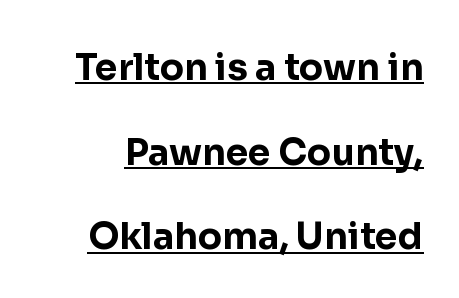
Q: Is the text bold? A: Yes.
Q: Is the text italic (slanted)? A: No, it is upright.
Q: Is the typeface a serif or a sans-serif typeface? A: Sans-serif.
Q: Is the text underlined? A: Yes.
Q: Is the spacing between letters normal or unusually wide? A: Normal.
Q: Is the spacing between lines tight, normal or loose? A: Loose.
Q: Width (condensed, normal, or wide)? A: Normal.
Q: Stroke contrast? A: Low.
Q: x-height? A: Medium.
Q: Monospaced? A: No.
